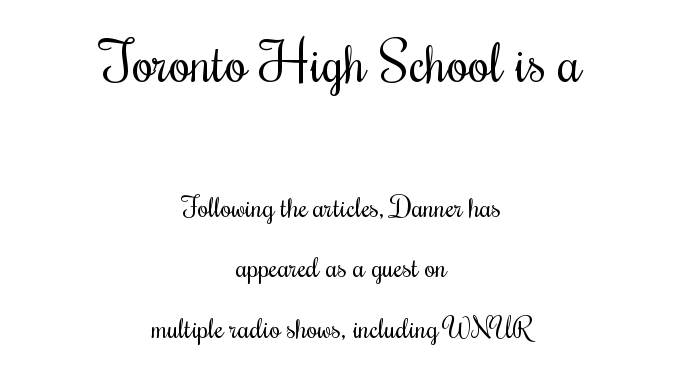
The image shows 55 px regular-weight, condensed serif type; set centered, loose line spacing (2.16x), normal letter spacing, not underlined; the first (top) block is 1.96x larger; medium stroke contrast and a small x-height.
